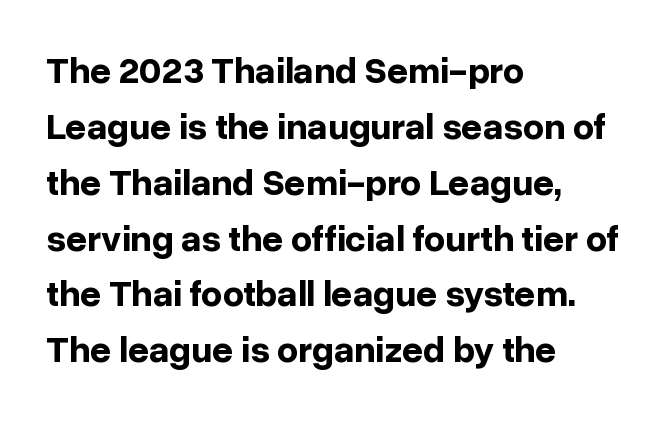
The image shows 37 px bold sans-serif type, upright; set left-aligned, normal line spacing (1.51x), normal letter spacing, not underlined; low stroke contrast and a medium x-height.
